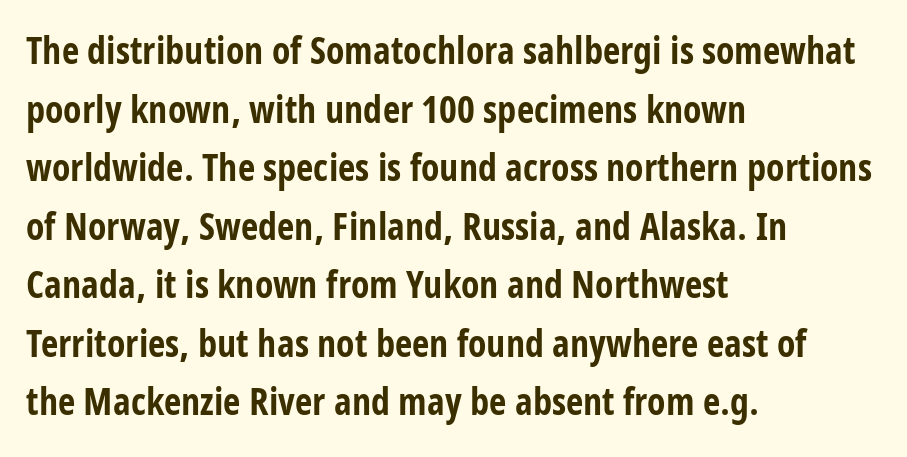
Grotesque or geometric, the face here clearly has no serifs. The rendering keeps characters at their native spacing. Ascenders rise straight up at ninety degrees. This rendering uses left alignment, leaving the right contour irregular.
